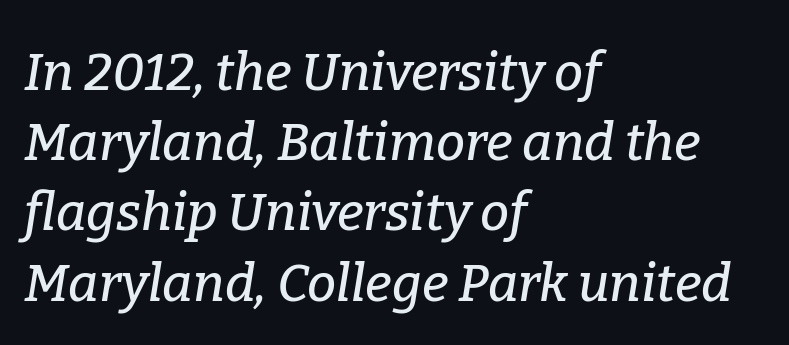
The image shows 52 px serif type, italic (leaning right); set left-aligned, normal line spacing (1.35x), normal letter spacing, not underlined; low stroke contrast and a medium x-height.
